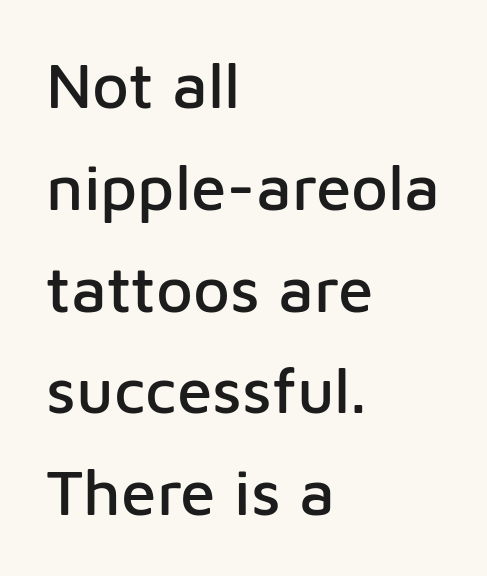
The image shows 64 px sans-serif type, upright; set left-aligned, normal line spacing (1.59x), normal letter spacing, not underlined; low stroke contrast and a medium x-height.
